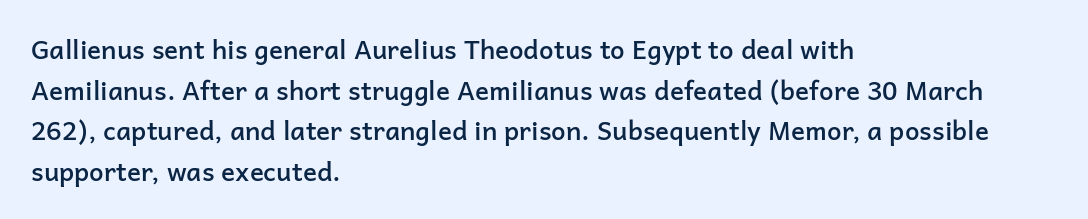
{"italic": "no", "bold": "semi", "underline": "no", "align": "left", "line_spacing": "normal", "line_spacing_ratio": 1.56, "letter_spacing": "normal", "letter_spacing_em": 0.0, "glyph_px": 26}
